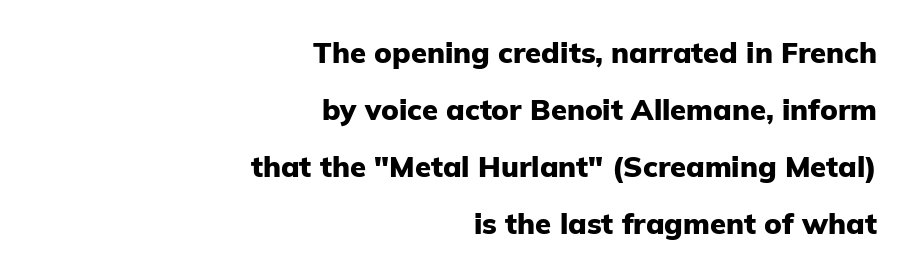
In terms of letterform style, serifs are entirely absent. These lines were composed using upright roman letters. The tracking reads as untouched default to a designer's eye. Leading: increased. Do the characters align in a grid? No, the font is proportional. Plain, unruled lines of type.
